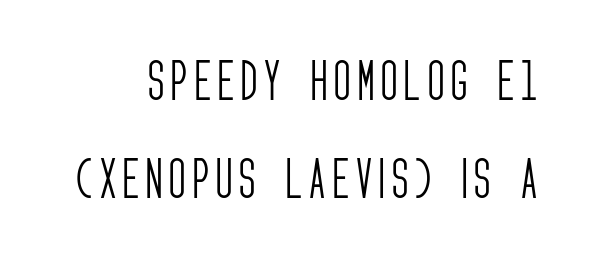
{"serif": "no", "italic": "no", "bold": "no", "weight": "light", "width": "condensed", "stroke_contrast": "low", "x_height": "large", "monospaced": "no", "underline": "no", "line_spacing": "loose", "line_spacing_ratio": 2.17, "glyph_px": 45}
